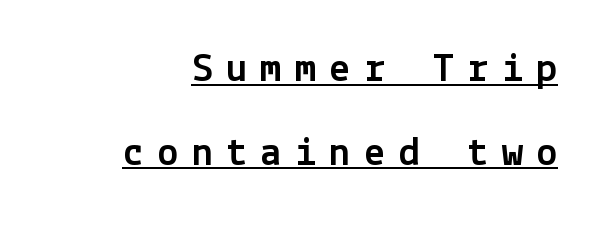
The image shows 42 px sans-serif type, upright; set loose line spacing (1.99x), unusually wide letter spacing (+0.32 em), underlined; a medium x-height.
